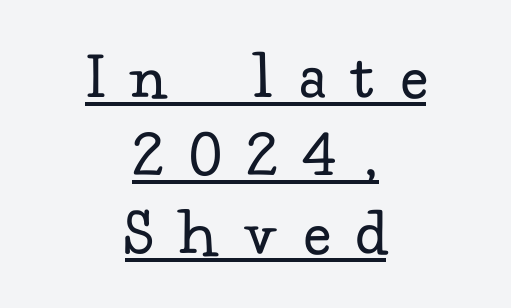
{"serif": "yes", "italic": "no", "bold": "no", "weight": "regular", "width": "normal", "stroke_contrast": "low", "x_height": "small", "monospaced": "no", "underline": "yes", "align": "center", "line_spacing": "tight", "line_spacing_ratio": 1.13, "letter_spacing": "wide", "letter_spacing_em": 0.41, "glyph_px": 69}
